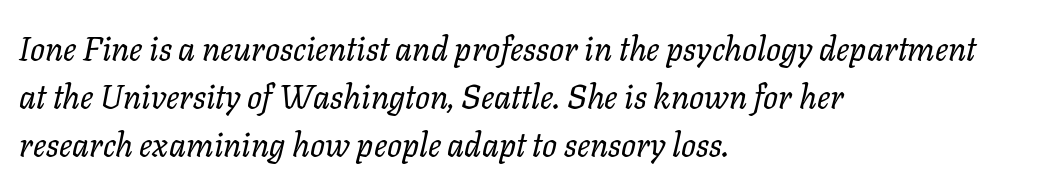
Q: Is the text bold? A: No.
Q: Is the text italic (slanted)? A: Yes, it leans right by about 11 degrees.
Q: Is the text underlined? A: No.
Q: How is the paragraph aligned? A: Left-aligned.
Q: Is the spacing between letters normal or unusually wide? A: Normal.
Q: Is the spacing between lines tight, normal or loose? A: Normal.
Q: Width (condensed, normal, or wide)? A: Normal.
Q: Stroke contrast? A: Low.
Q: x-height? A: Medium.
Q: Monospaced? A: No.
